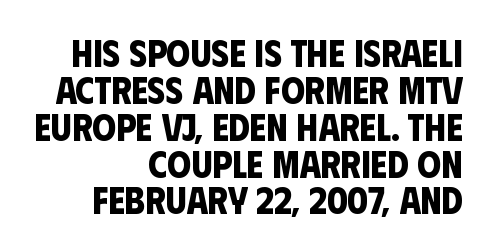
{"serif": "no", "bold": "yes", "weight": "bold", "width": "condensed", "stroke_contrast": "low", "x_height": "large", "monospaced": "no", "underline": "no", "align": "right", "line_spacing": "tight", "line_spacing_ratio": 0.97, "letter_spacing": "normal", "letter_spacing_em": 0.0, "glyph_px": 38}
